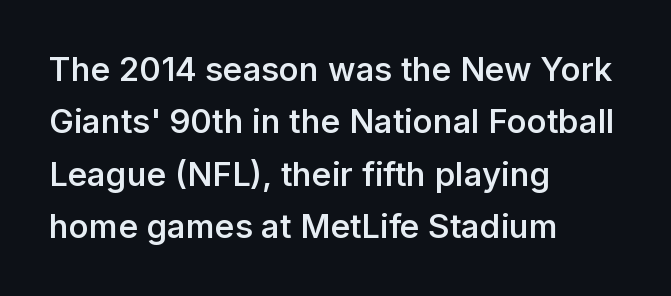
Q: Is the text bold? A: Semi-bold.
Q: Is the text italic (slanted)? A: No, it is upright.
Q: Is the typeface a serif or a sans-serif typeface? A: Sans-serif.
Q: Is the text underlined? A: No.
Q: How is the paragraph aligned? A: Left-aligned.
Q: Is the spacing between letters normal or unusually wide? A: Normal.
Q: Is the spacing between lines tight, normal or loose? A: Normal.
Q: Width (condensed, normal, or wide)? A: Normal.
Q: Stroke contrast? A: Low.
Q: x-height? A: Medium.
Q: Monospaced? A: No.
